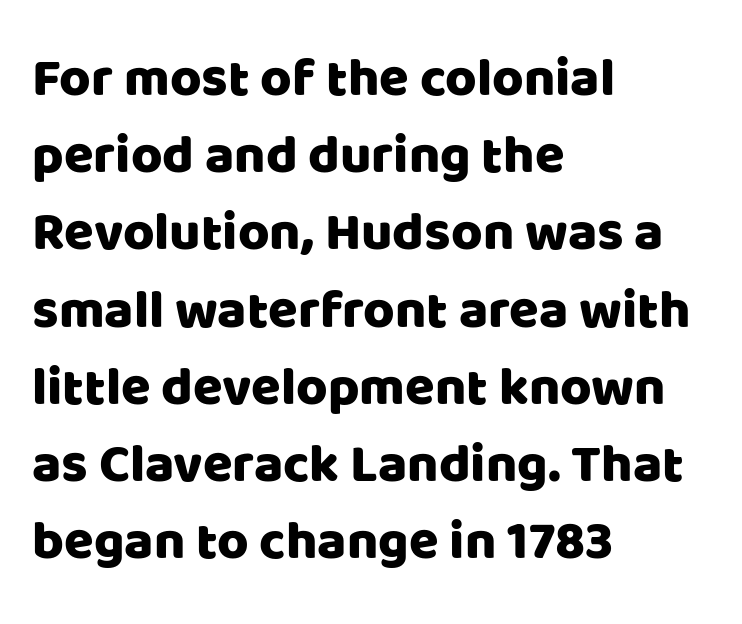
Q: Is the text italic (slanted)? A: No, it is upright.
Q: Is the typeface a serif or a sans-serif typeface? A: Sans-serif.
Q: Is the text underlined? A: No.
Q: How is the paragraph aligned? A: Left-aligned.
Q: Is the spacing between letters normal or unusually wide? A: Normal.
Q: Is the spacing between lines tight, normal or loose? A: Normal.
Q: Width (condensed, normal, or wide)? A: Normal.
Q: Stroke contrast? A: Low.
Q: x-height? A: Large.
Q: Monospaced? A: No.
